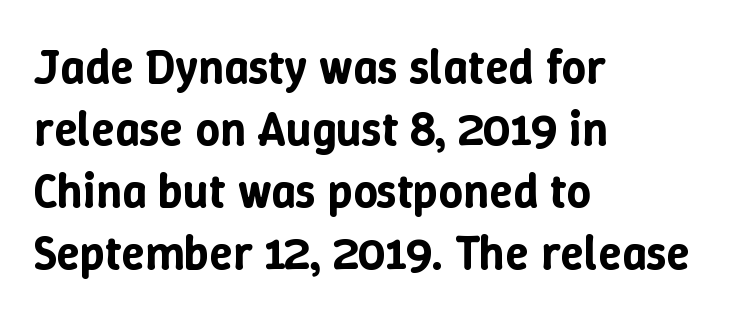
This rendering features lettering with no underline. Spacing verdict: proportional, widths tailored to each character. Casual observation: everything's shoved over to the left. Reading down the column, the eye jumps a familiar distance to each next line. Nope, not italic — everything's standing straight.
